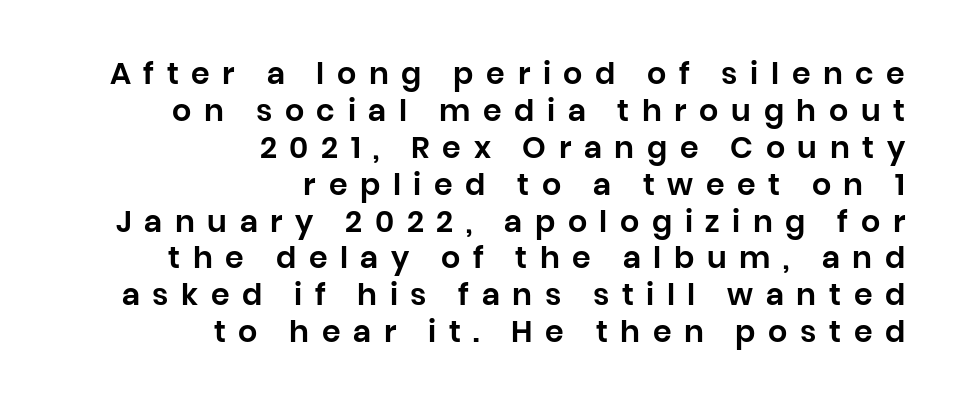
Q: Is the text italic (slanted)? A: No, it is upright.
Q: Is the typeface a serif or a sans-serif typeface? A: Sans-serif.
Q: Is the text underlined? A: No.
Q: How is the paragraph aligned? A: Right-aligned.
Q: Is the spacing between letters normal or unusually wide? A: Unusually wide.
Q: Width (condensed, normal, or wide)? A: Normal.
Q: Stroke contrast? A: Low.
Q: x-height? A: Large.
Q: Monospaced? A: No.
